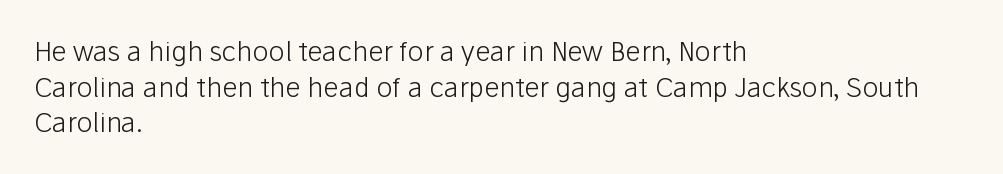
The image shows 27 px text type, upright; set left-aligned, normal line spacing (1.32x), normal letter spacing, not underlined.
